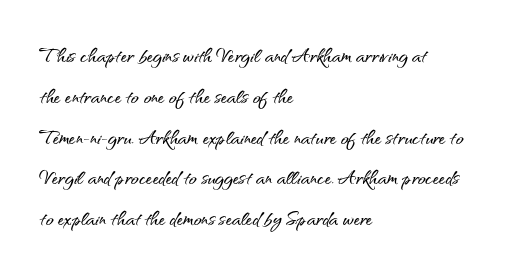
{"underline": "no", "align": "left", "line_spacing": "normal", "line_spacing_ratio": 1.57, "letter_spacing": "normal", "letter_spacing_em": 0.0, "glyph_px": 26}
